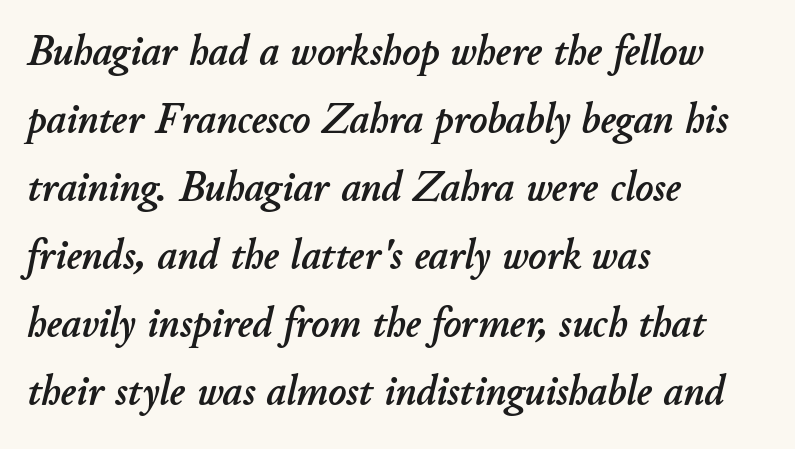
Regarding leading, the lines here are spaced in the standard way. You could not count columns in this text — the font is proportionally spaced. Observe the ordinary spacing: letters are neighbours, not strangers. Line beginnings align vertically; line endings do not. The specimen omits any rule beneath the text block's lines. Rendered with sloped, italic letterforms.
